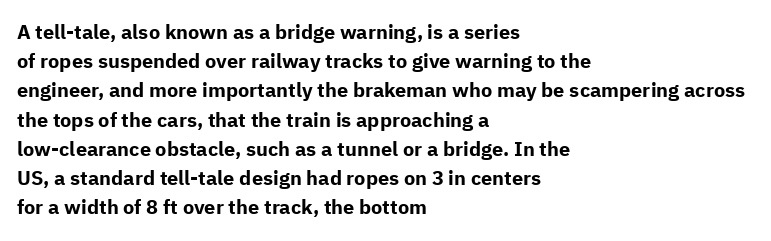
Q: Is the text bold? A: Yes.
Q: Is the text italic (slanted)? A: No, it is upright.
Q: Is the text underlined? A: No.
Q: How is the paragraph aligned? A: Left-aligned.
Q: Is the spacing between letters normal or unusually wide? A: Normal.
Q: Is the spacing between lines tight, normal or loose? A: Normal.
